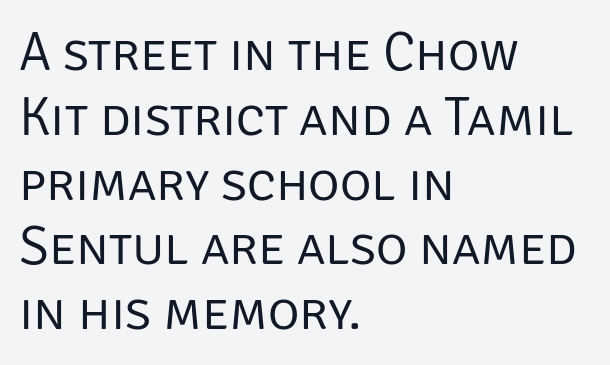
The image shows 54 px regular-weight sans-serif type, upright; set left-aligned, line spacing 1.2x, normal letter spacing, not underlined; low stroke contrast and a large x-height.
